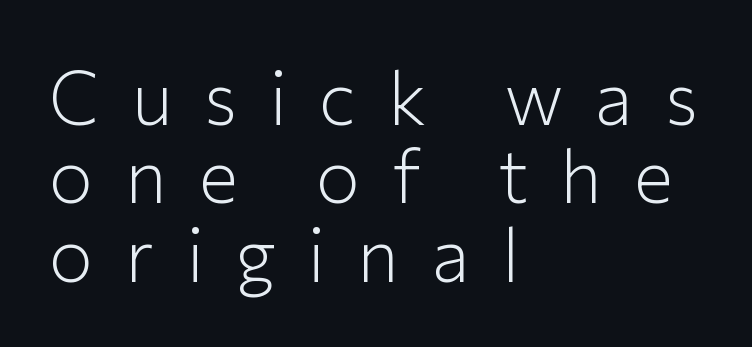
Q: Is the text bold? A: No.
Q: Is the text italic (slanted)? A: No, it is upright.
Q: Is the typeface a serif or a sans-serif typeface? A: Sans-serif.
Q: Is the text underlined? A: No.
Q: How is the paragraph aligned? A: Left-aligned.
Q: Is the spacing between letters normal or unusually wide? A: Unusually wide.
Q: Is the spacing between lines tight, normal or loose? A: Tight.
Q: Width (condensed, normal, or wide)? A: Normal.
Q: Stroke contrast? A: Low.
Q: x-height? A: Medium.
Q: Monospaced? A: No.
